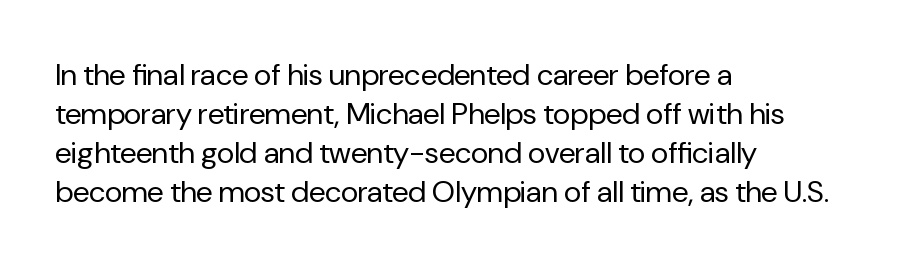
The space between consecutive lines is moderate. Letterform terminals end flat and unadorned throughout the passage. Between one letter and the next there's only the usual sliver of space. The area under the type is left untouched.
